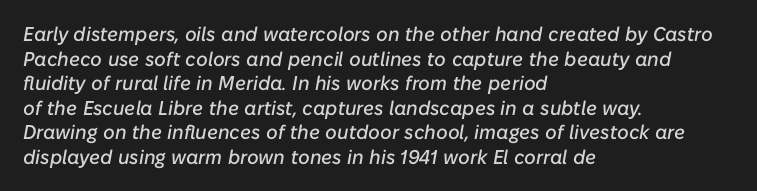
The image shows 20 px text type, italic (leaning right); set left-aligned, line spacing 1.23x, normal letter spacing, not underlined.
